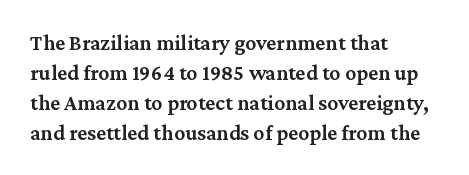
{"italic": "no", "bold": "semi", "underline": "no", "align": "left", "line_spacing": "normal", "line_spacing_ratio": 1.36, "letter_spacing": "normal", "letter_spacing_em": 0.0, "glyph_px": 22}
